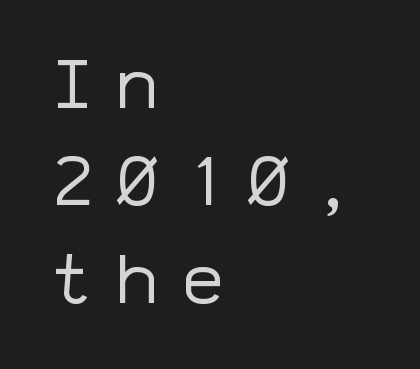
Q: Is the text bold? A: No.
Q: Is the text italic (slanted)? A: No, it is upright.
Q: Is the typeface a serif or a sans-serif typeface? A: Sans-serif.
Q: Is the text underlined? A: No.
Q: How is the paragraph aligned? A: Left-aligned.
Q: Is the spacing between letters normal or unusually wide? A: Unusually wide.
Q: Is the spacing between lines tight, normal or loose? A: Normal.
Q: Width (condensed, normal, or wide)? A: Normal.
Q: Stroke contrast? A: Low.
Q: x-height? A: Medium.
Q: Monospaced? A: Yes.
